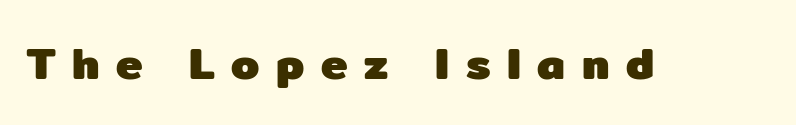
Is this a fixed-width face? No — the glyphs have proportional, varying widths. These lines are composed in type without serifs. Strokes here are thick enough to call this a true bold. The lettering stays uniformly vertical, giving the passage a roman look.
